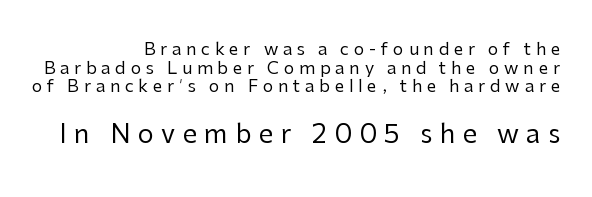
The image shows 26 px text type, upright; set right-aligned, tight line spacing (1.09x), unusually wide letter spacing (+0.28 em), not underlined; the second (bottom) block is 1.53x larger.
